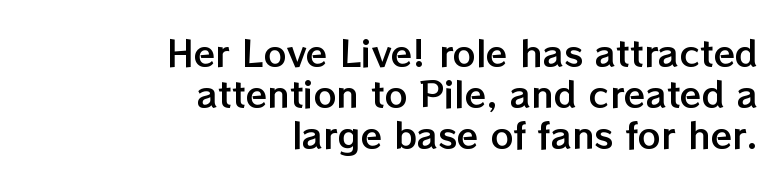
Think of a printed novel: that variable character pitch is what you see here. Descenders are the only things crossing below the line. Line ends are locked; line starts wander. This sample uses an upright cut, with every glyph sitting square on the baseline. This rendering leaves character spacing at its baseline value.
